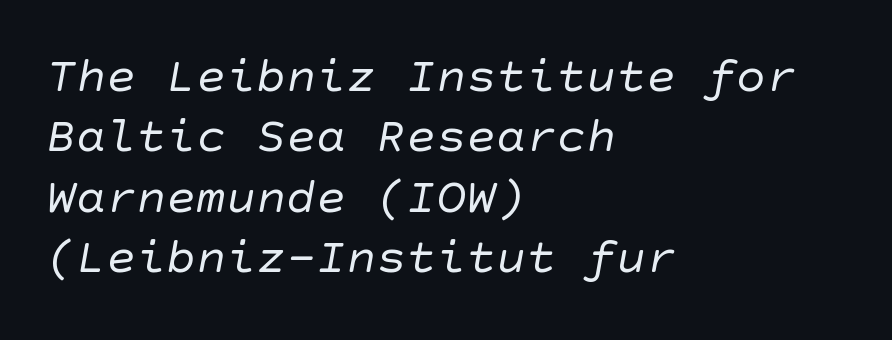
{"serif": "no", "bold": "no", "weight": "regular", "width": "normal", "stroke_contrast": "low", "x_height": "large", "underline": "no", "align": "left", "line_spacing_ratio": 1.21, "letter_spacing": "normal", "letter_spacing_em": 0.0, "glyph_px": 50}
